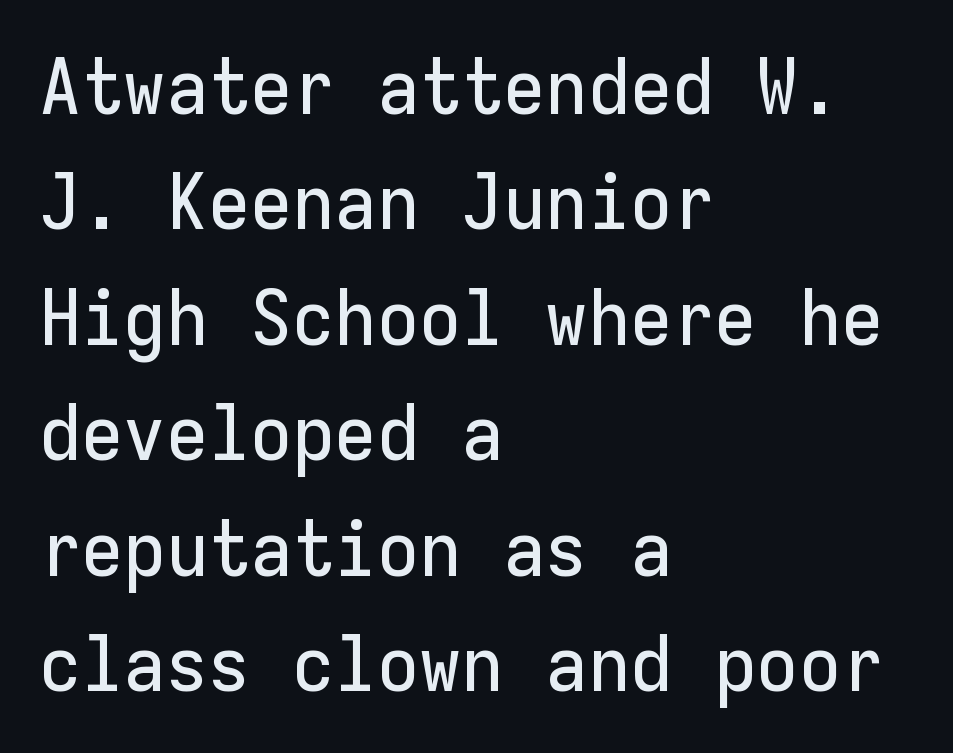
The image shows 77 px sans-serif type, upright, monospaced; set left-aligned, normal line spacing (1.5x), normal letter spacing, not underlined; low stroke contrast and a medium x-height.
